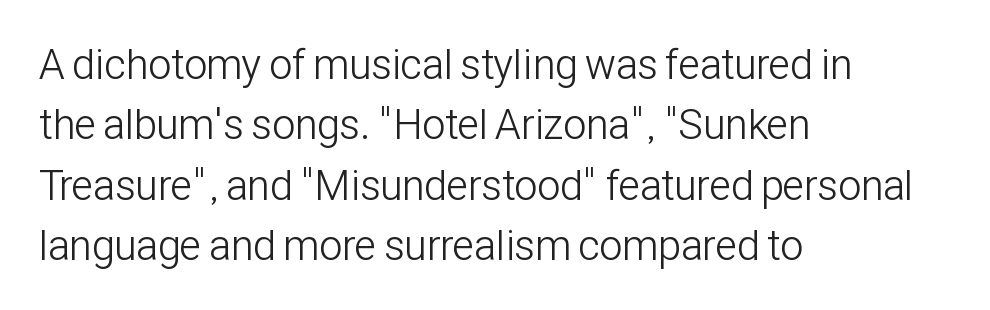
Q: Is the text bold? A: No.
Q: Is the text italic (slanted)? A: No, it is upright.
Q: Is the typeface a serif or a sans-serif typeface? A: Sans-serif.
Q: Is the text underlined? A: No.
Q: How is the paragraph aligned? A: Left-aligned.
Q: Is the spacing between letters normal or unusually wide? A: Normal.
Q: Is the spacing between lines tight, normal or loose? A: Normal.
Q: Width (condensed, normal, or wide)? A: Condensed.
Q: Stroke contrast? A: Low.
Q: x-height? A: Medium.
Q: Monospaced? A: No.
